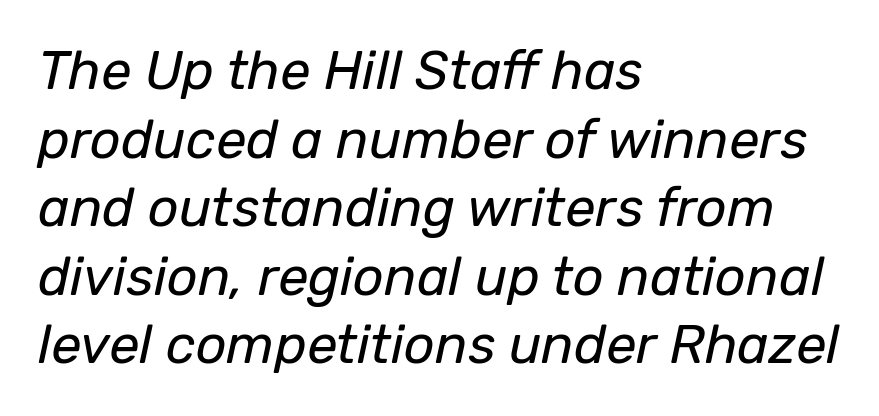
{"italic": "yes", "lean": "right", "slant_degrees": 12, "bold": "no", "weight": "regular", "width": "normal", "stroke_contrast": "low", "x_height": "medium", "monospaced": "no", "underline": "no", "align": "left", "line_spacing": "normal", "line_spacing_ratio": 1.27, "letter_spacing": "normal", "letter_spacing_em": 0.0, "glyph_px": 54}
